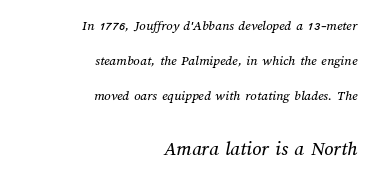
{"underline": "no", "align": "right", "line_spacing": "loose", "line_spacing_ratio": 2.49, "letter_spacing": "normal", "letter_spacing_em": 0.0, "larger_block": "second", "size_ratio": 1.43, "glyph_px": 20}
